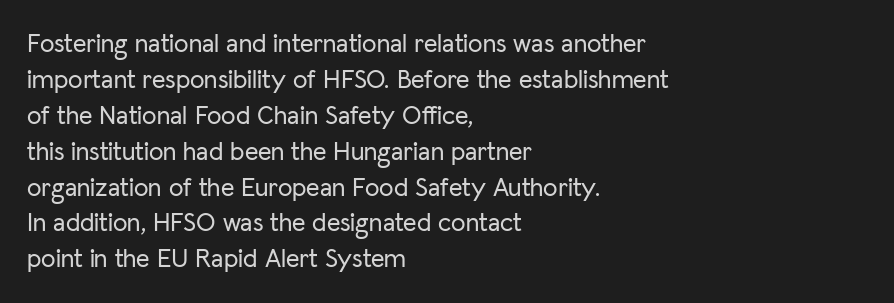
The image shows 26 px text type, upright; set left-aligned, normal line spacing (1.38x), normal letter spacing, not underlined.
